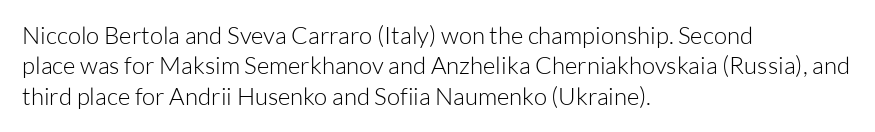
The type sits square on the baseline with zero lean. Only glyphs here, with clear space below each row. This sample is left-justified, so line endings fall wherever the words run out. Nothing unusual about the tracking: characters are spaced as the font intends. No extra ink here — the face is not bold.
